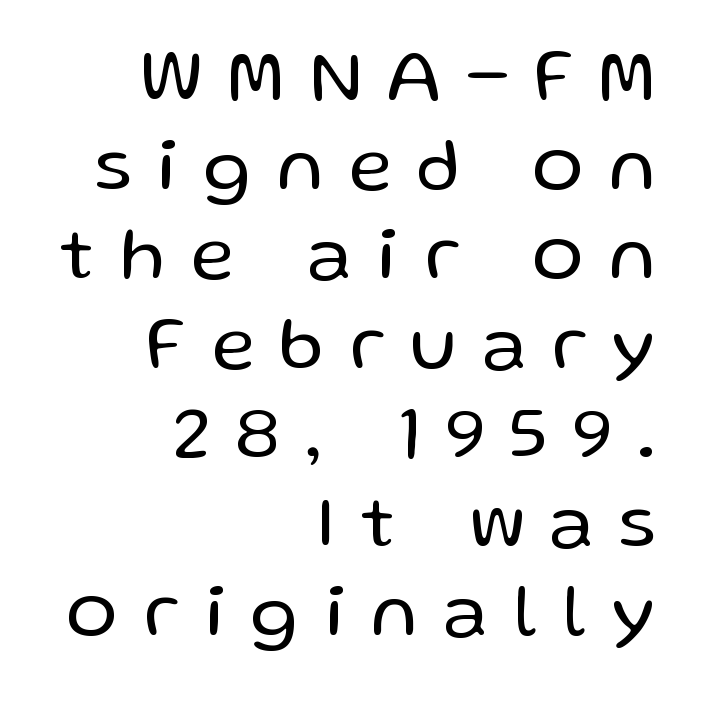
The strokes carry an ordinary text weight at most. Posture: vertical. You could only call the tracking loose — the letters float apart. The rendering anchors every line to the right-hand side. Do the characters align in a grid? No, the font is proportional. To sum up the face: it is a sans, with no serifs.
